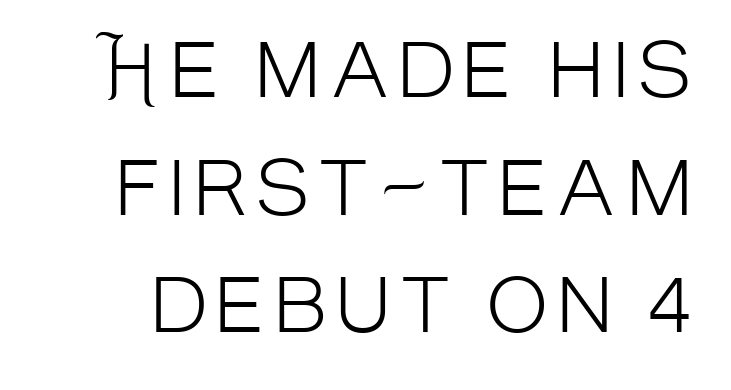
{"serif": "no", "italic": "no", "bold": "no", "weight": "light", "width": "condensed", "stroke_contrast": "low", "x_height": "large", "monospaced": "no", "underline": "no", "line_spacing": "normal", "line_spacing_ratio": 1.61, "glyph_px": 73}
